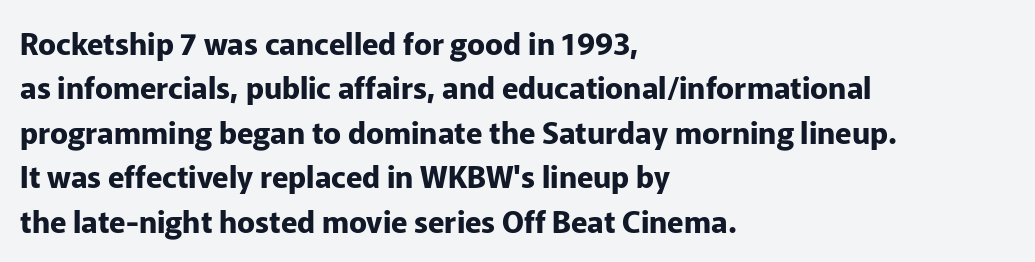
The image shows 30 px bold sans-serif type, upright; set left-aligned, normal line spacing (1.48x), normal letter spacing, not underlined; low stroke contrast and a medium x-height.
